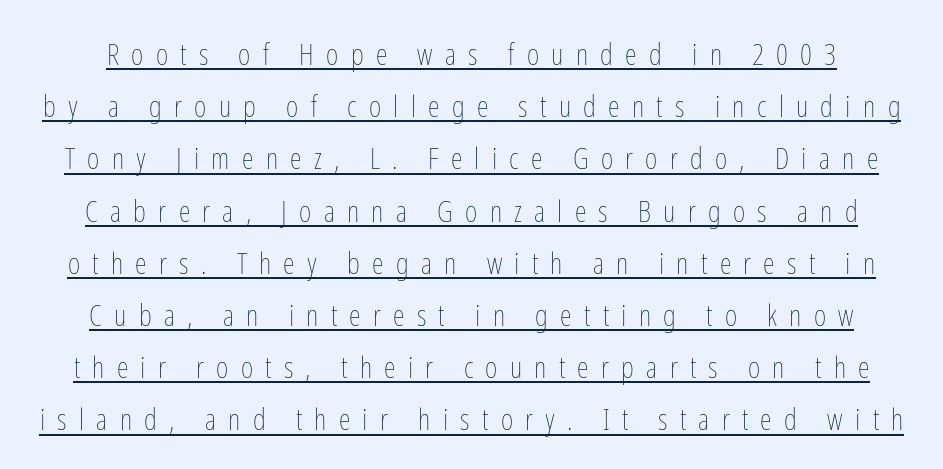
The image shows 30 px thin, condensed type, upright; set line spacing 1.74x, unusually wide letter spacing (+0.41 em), underlined; low stroke contrast and a medium x-height.
